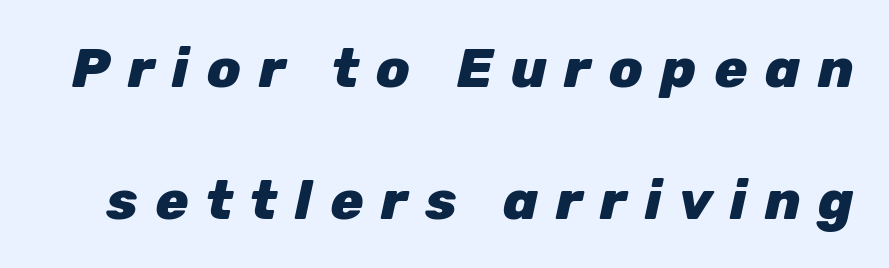
{"italic": "yes", "lean": "right", "slant_degrees": 12, "bold": "yes", "weight": "heavy", "width": "normal", "stroke_contrast": "low", "x_height": "medium", "monospaced": "no", "underline": "no", "line_spacing": "loose", "line_spacing_ratio": 2.4, "letter_spacing": "wide", "letter_spacing_em": 0.32, "glyph_px": 55}
